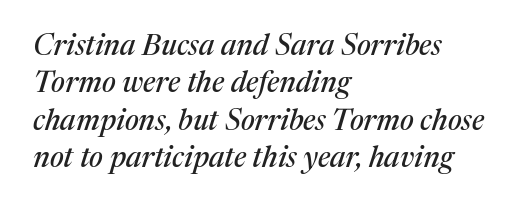
Think of a printed novel: that variable character pitch is what you see here. Which margin do the lines hug? The left one — the right edge is uneven. Decoration check: the copy has no underline. Standard letterfit; no display-style spreading of the glyphs. Old-style or modern, the face here clearly has serifs. Normally led — the rows are evenly, conventionally spaced.
